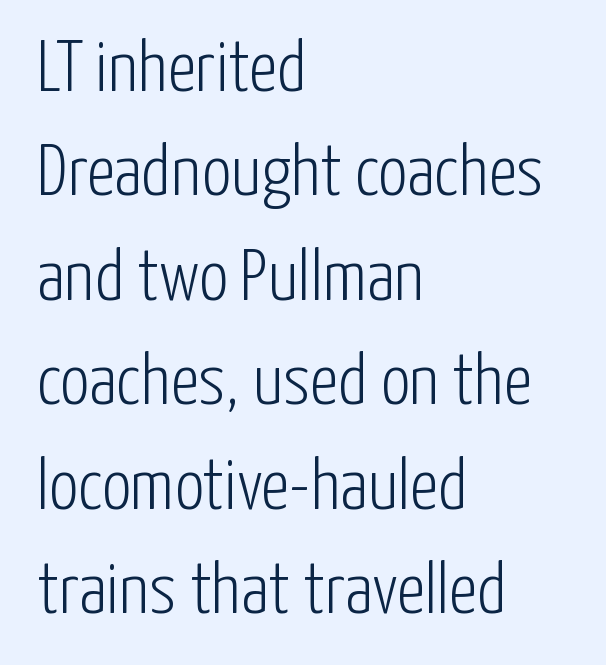
Q: Is the text bold? A: No.
Q: Is the text italic (slanted)? A: No, it is upright.
Q: Is the typeface a serif or a sans-serif typeface? A: Sans-serif.
Q: Is the text underlined? A: No.
Q: How is the paragraph aligned? A: Left-aligned.
Q: Is the spacing between letters normal or unusually wide? A: Normal.
Q: Is the spacing between lines tight, normal or loose? A: Normal.
Q: Width (condensed, normal, or wide)? A: Condensed.
Q: Stroke contrast? A: Low.
Q: x-height? A: Medium.
Q: Monospaced? A: No.
